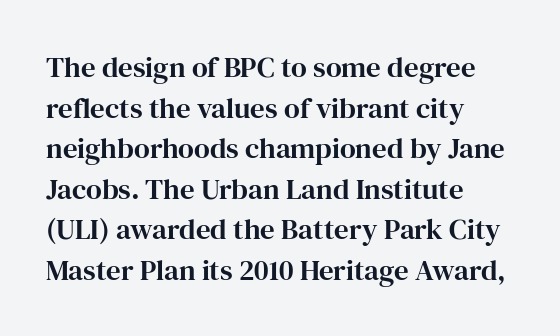
Q: Is the text italic (slanted)? A: No, it is upright.
Q: Is the typeface a serif or a sans-serif typeface? A: Serif.
Q: Is the text underlined? A: No.
Q: How is the paragraph aligned? A: Left-aligned.
Q: Is the spacing between letters normal or unusually wide? A: Normal.
Q: Is the spacing between lines tight, normal or loose? A: Normal.
Q: Width (condensed, normal, or wide)? A: Normal.
Q: Stroke contrast? A: High.
Q: x-height? A: Medium.
Q: Monospaced? A: No.
